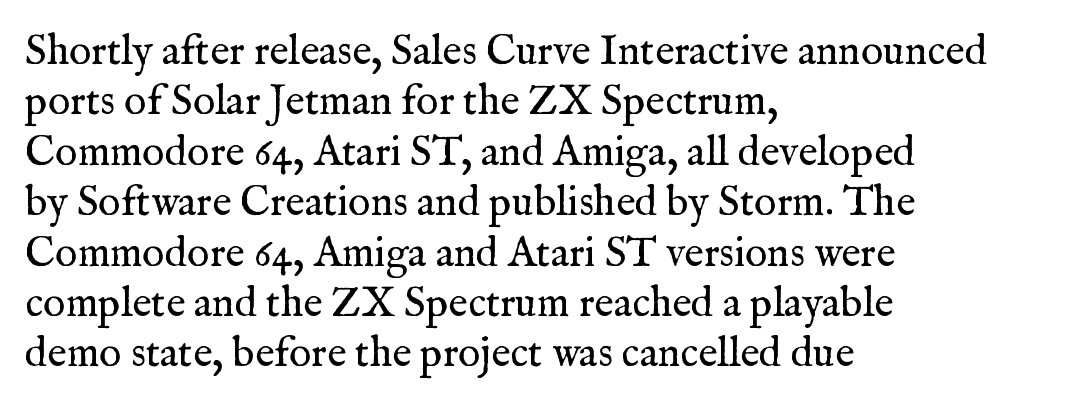
Q: Is the text bold? A: No.
Q: Is the text italic (slanted)? A: No, it is upright.
Q: Is the typeface a serif or a sans-serif typeface? A: Serif.
Q: Is the text underlined? A: No.
Q: How is the paragraph aligned? A: Left-aligned.
Q: Is the spacing between letters normal or unusually wide? A: Normal.
Q: Width (condensed, normal, or wide)? A: Normal.
Q: Stroke contrast? A: Medium.
Q: x-height? A: Medium.
Q: Monospaced? A: No.
